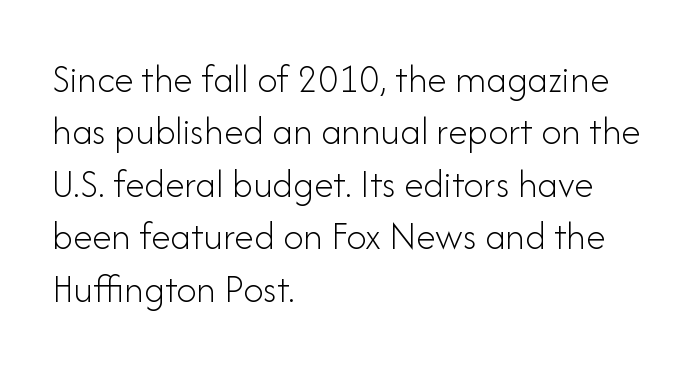
{"serif": "no", "italic": "no", "bold": "no", "weight": "light", "width": "normal", "stroke_contrast": "low", "x_height": "small", "monospaced": "no", "underline": "no", "align": "left", "line_spacing": "normal", "line_spacing_ratio": 1.31, "letter_spacing": "normal", "letter_spacing_em": 0.0, "glyph_px": 40}
